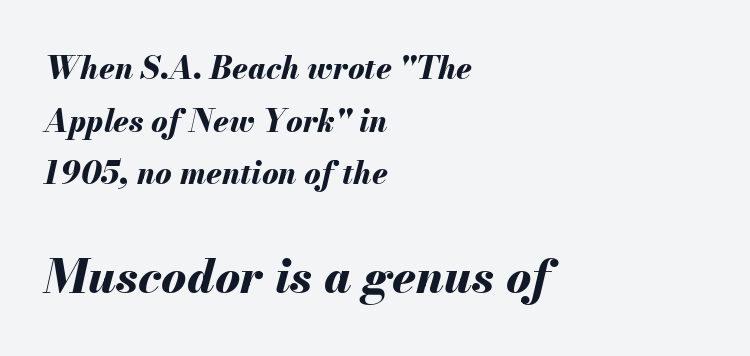
The image shows 47 px bold type, italic (leaning right); set left-aligned, normal line spacing (1.7x), normal letter spacing, not underlined; the second (bottom) block is 1.52x larger; medium stroke contrast and a small x-height.
